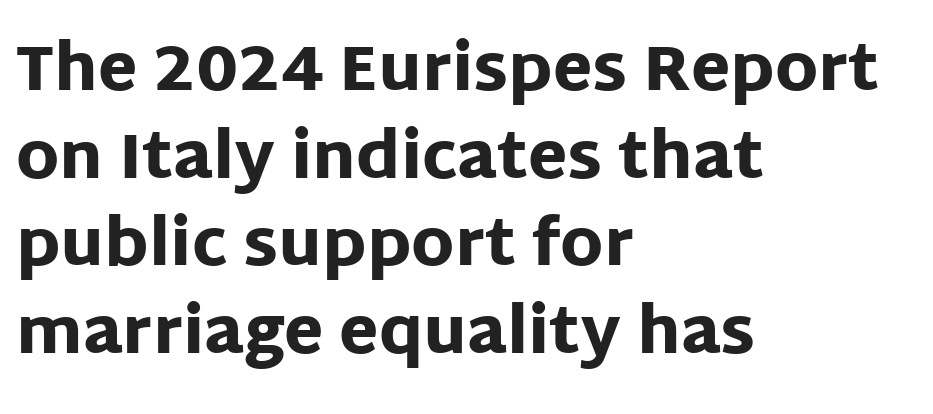
{"serif": "no", "italic": "no", "bold": "yes", "weight": "heavy", "width": "normal", "stroke_contrast": "low", "x_height": "large", "monospaced": "no", "underline": "no", "align": "left", "line_spacing": "normal", "line_spacing_ratio": 1.37, "letter_spacing": "normal", "letter_spacing_em": 0.0, "glyph_px": 64}
